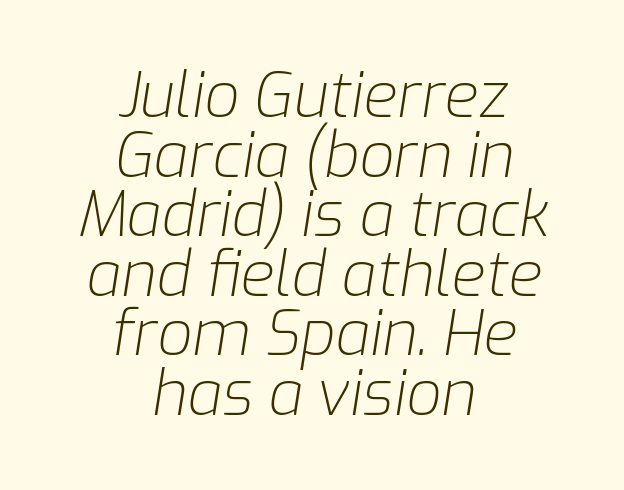
{"italic": "yes", "lean": "right", "slant_degrees": 9, "bold": "no", "weight": "light", "width": "normal", "stroke_contrast": "low", "x_height": "medium", "monospaced": "no", "underline": "no", "align": "center", "line_spacing": "tight", "line_spacing_ratio": 0.96, "letter_spacing": "normal", "letter_spacing_em": 0.0, "glyph_px": 62}
